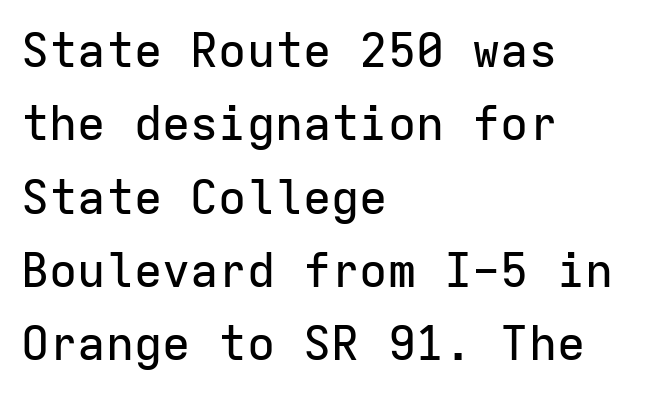
The image shows 47 px sans-serif type, upright, monospaced; set left-aligned, normal line spacing (1.56x), normal letter spacing, not underlined; low stroke contrast and a medium x-height.
